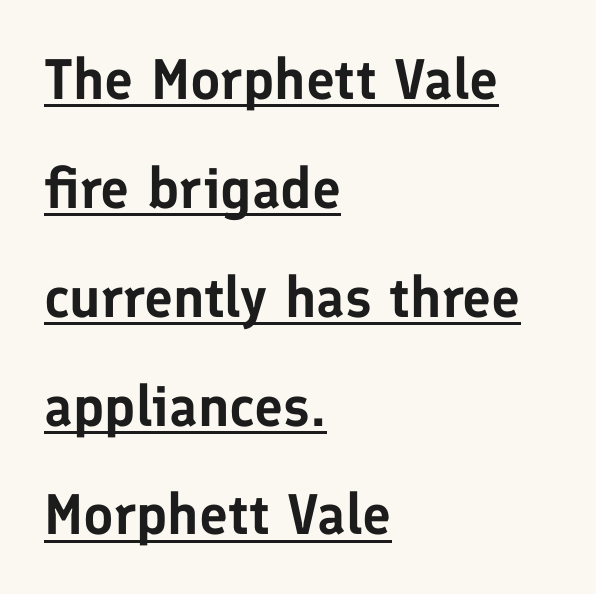
The image shows 57 px sans-serif type, upright; set left-aligned, loose line spacing (1.91x), normal letter spacing, underlined; low stroke contrast and a medium x-height.
